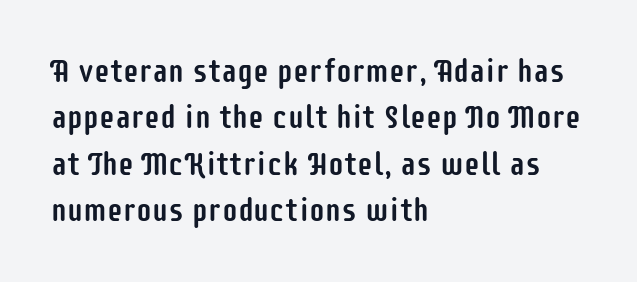
Q: Is the text italic (slanted)? A: No, it is upright.
Q: Is the typeface a serif or a sans-serif typeface? A: Sans-serif.
Q: Is the text underlined? A: No.
Q: How is the paragraph aligned? A: Left-aligned.
Q: Is the spacing between letters normal or unusually wide? A: Normal.
Q: Is the spacing between lines tight, normal or loose? A: Normal.
Q: Width (condensed, normal, or wide)? A: Condensed.
Q: Stroke contrast? A: Low.
Q: x-height? A: Large.
Q: Monospaced? A: No.
